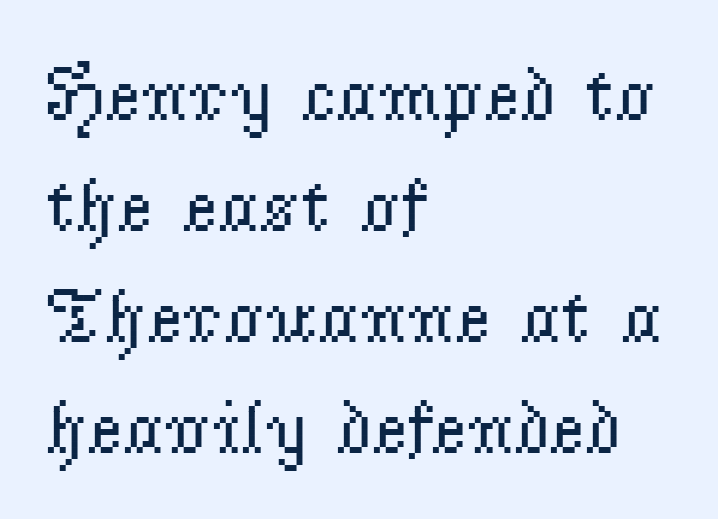
Q: Is the text bold? A: No.
Q: Is the text italic (slanted)? A: No, it is upright.
Q: Is the typeface a serif or a sans-serif typeface? A: Serif.
Q: Is the text underlined? A: No.
Q: How is the paragraph aligned? A: Left-aligned.
Q: Is the spacing between letters normal or unusually wide? A: Normal.
Q: Is the spacing between lines tight, normal or loose? A: Normal.
Q: Width (condensed, normal, or wide)? A: Normal.
Q: Stroke contrast? A: Low.
Q: x-height? A: Small.
Q: Monospaced? A: No.
